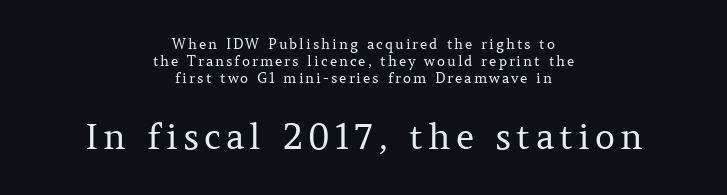
The passage shown is typed in a proportional face where columns would drift. Bold? No — there's no thickening of the strokes. Nobody drew a line under any word here. Top chunk: small. Bottom chunk: large. Style check: upright.
